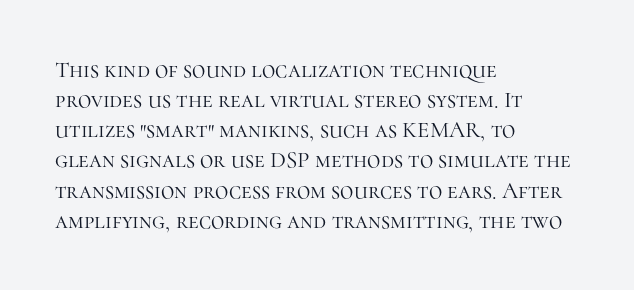
{"italic": "no", "bold": "no", "underline": "no", "align": "left", "line_spacing": "normal", "line_spacing_ratio": 1.31, "letter_spacing": "normal", "letter_spacing_em": 0.0, "glyph_px": 23}
